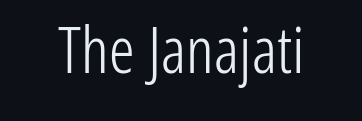
{"serif": "no", "italic": "no", "bold": "no", "weight": "light", "width": "condensed", "stroke_contrast": "low", "x_height": "medium", "monospaced": "no", "underline": "no", "align": "center", "letter_spacing": "normal", "letter_spacing_em": 0.0, "glyph_px": 64}
